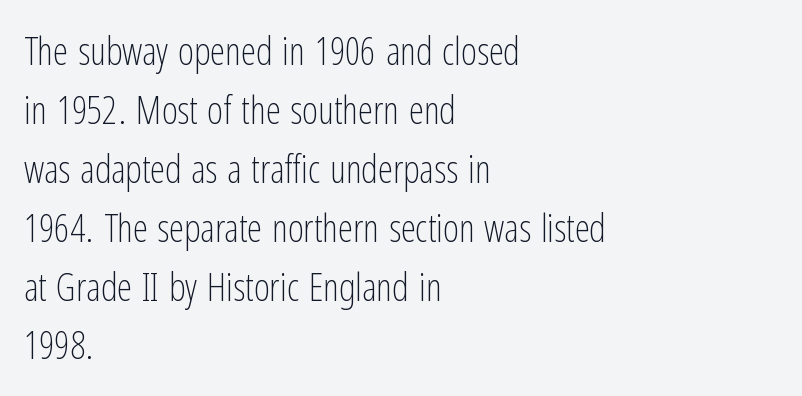
Q: Is the text bold? A: No.
Q: Is the text italic (slanted)? A: No, it is upright.
Q: Is the typeface a serif or a sans-serif typeface? A: Sans-serif.
Q: Is the text underlined? A: No.
Q: How is the paragraph aligned? A: Left-aligned.
Q: Is the spacing between letters normal or unusually wide? A: Normal.
Q: Is the spacing between lines tight, normal or loose? A: Normal.
Q: Width (condensed, normal, or wide)? A: Condensed.
Q: Stroke contrast? A: Low.
Q: x-height? A: Medium.
Q: Monospaced? A: No.
